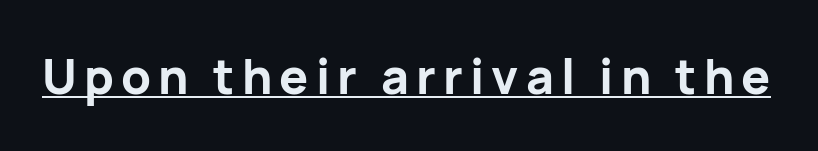
Q: Is the text bold? A: Yes.
Q: Is the text italic (slanted)? A: No, it is upright.
Q: Is the typeface a serif or a sans-serif typeface? A: Sans-serif.
Q: Is the text underlined? A: Yes.
Q: Width (condensed, normal, or wide)? A: Normal.
Q: Stroke contrast? A: Low.
Q: x-height? A: Medium.
Q: Monospaced? A: No.
